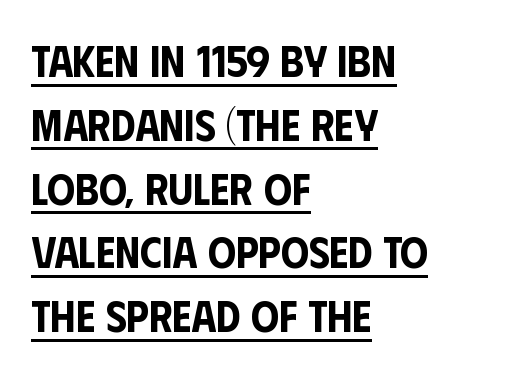
{"serif": "no", "italic": "no", "width": "condensed", "stroke_contrast": "low", "x_height": "large", "monospaced": "no", "underline": "yes", "align": "left", "line_spacing": "normal", "line_spacing_ratio": 1.45, "letter_spacing": "normal", "letter_spacing_em": 0.0, "glyph_px": 44}
